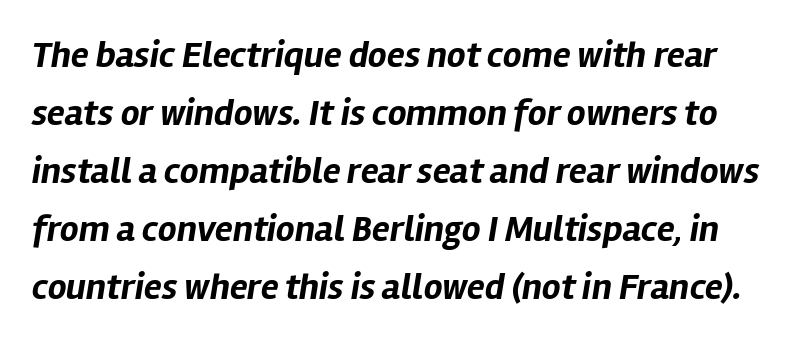
Q: Is the text bold? A: Yes.
Q: Is the text italic (slanted)? A: Yes, it leans right by about 12 degrees.
Q: Is the text underlined? A: No.
Q: Is the spacing between letters normal or unusually wide? A: Normal.
Q: Is the spacing between lines tight, normal or loose? A: Normal.
Q: Width (condensed, normal, or wide)? A: Normal.
Q: Stroke contrast? A: Low.
Q: x-height? A: Medium.
Q: Monospaced? A: No.
